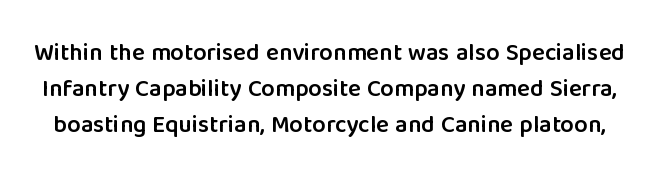
Q: Is the text bold? A: Semi-bold.
Q: Is the text italic (slanted)? A: No, it is upright.
Q: Is the text underlined? A: No.
Q: Is the spacing between letters normal or unusually wide? A: Normal.
Q: Is the spacing between lines tight, normal or loose? A: Normal.
